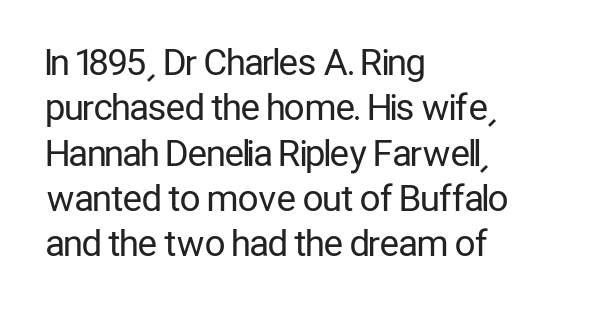
{"serif": "no", "italic": "no", "bold": "no", "weight": "regular", "width": "condensed", "stroke_contrast": "low", "x_height": "medium", "monospaced": "no", "underline": "no", "align": "left", "line_spacing": "normal", "line_spacing_ratio": 1.26, "letter_spacing": "normal", "letter_spacing_em": 0.0, "glyph_px": 36}
